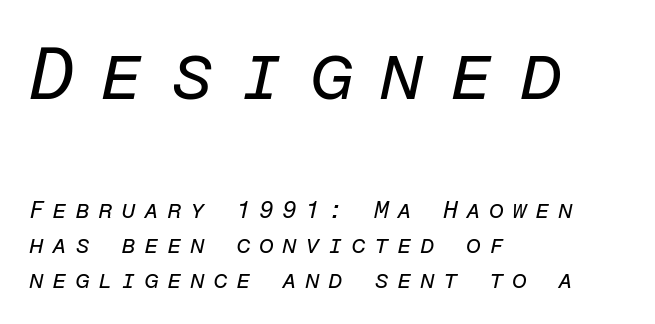
Q: Is the text bold? A: No.
Q: Is the text italic (slanted)? A: Yes, it leans right by about 12 degrees.
Q: Is the text underlined? A: No.
Q: How is the paragraph aligned? A: Left-aligned.
Q: Is the spacing between letters normal or unusually wide? A: Unusually wide.
Q: Is the spacing between lines tight, normal or loose? A: Normal.
Q: Which block of text is set in a larger size, the first (top) or the second (bottom)? A: The first (top) one.
Q: Width (condensed, normal, or wide)? A: Normal.
Q: Stroke contrast? A: Low.
Q: x-height? A: Medium.
Q: Monospaced? A: Yes.
